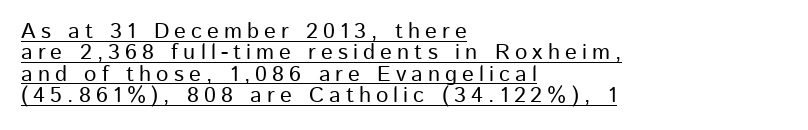
{"italic": "no", "underline": "yes", "align": "left", "line_spacing": "tight", "line_spacing_ratio": 0.97, "letter_spacing": "wide", "letter_spacing_em": 0.23, "glyph_px": 22}
